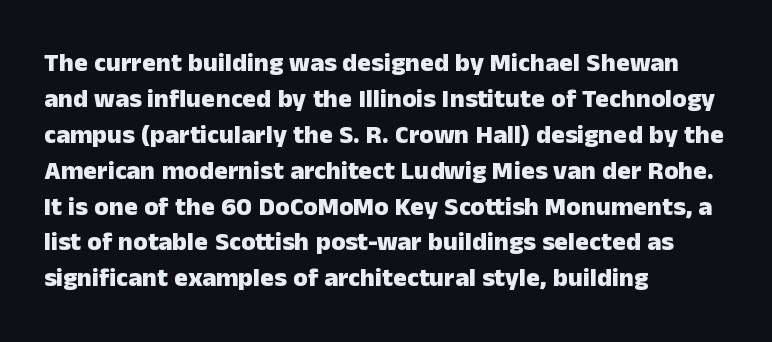
{"italic": "no", "bold": "yes", "underline": "no", "align": "left", "line_spacing": "normal", "line_spacing_ratio": 1.38, "letter_spacing": "normal", "letter_spacing_em": 0.0, "glyph_px": 26}
